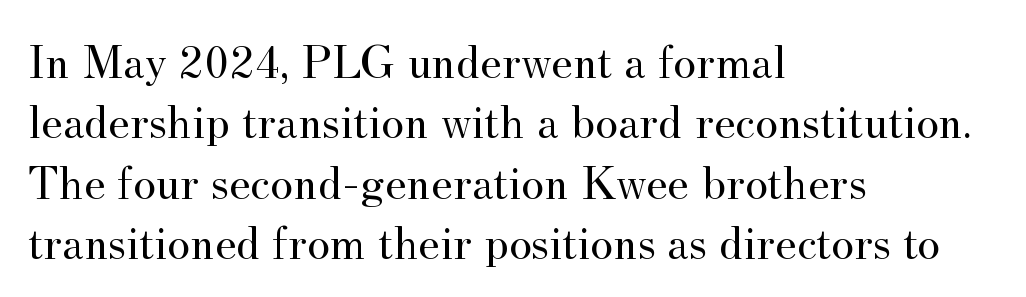
The image shows 49 px regular-weight serif type, upright; set left-aligned, line spacing 1.23x, normal letter spacing, not underlined; medium stroke contrast and a small x-height.
